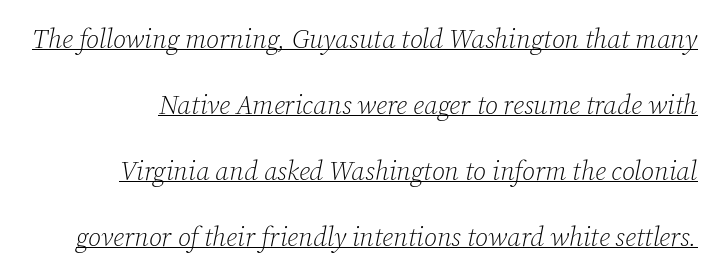
{"italic": "yes", "lean": "right", "slant_degrees": 12, "bold": "no", "underline": "yes", "line_spacing": "loose", "line_spacing_ratio": 2.44, "letter_spacing": "normal", "letter_spacing_em": 0.0, "glyph_px": 27}
